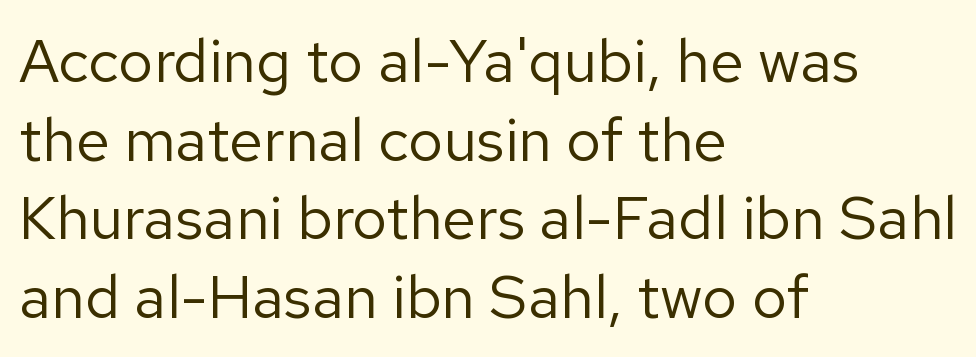
{"serif": "no", "italic": "no", "bold": "no", "weight": "regular", "width": "normal", "stroke_contrast": "low", "x_height": "medium", "monospaced": "no", "underline": "no", "align": "left", "line_spacing": "normal", "line_spacing_ratio": 1.29, "letter_spacing": "normal", "letter_spacing_em": 0.0, "glyph_px": 61}
